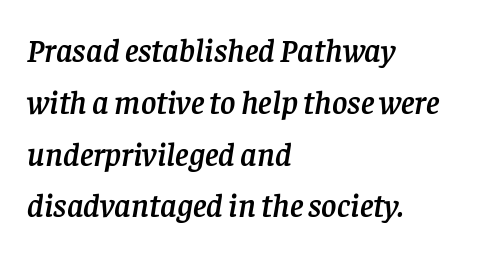
Honestly, the row spacing looks completely unremarkable. Alignment: flush left. Glance below the letters and you will spot only blank space. It's the slanting kind of type. Is this a sans? No — the strokes have serifs.
